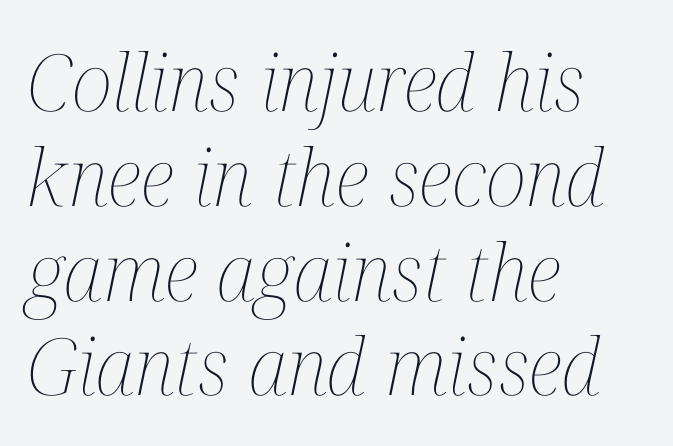
The image shows 79 px thin, condensed type, italic (leaning right); set left-aligned, line spacing 1.2x, normal letter spacing, not underlined; medium stroke contrast and a medium x-height.
